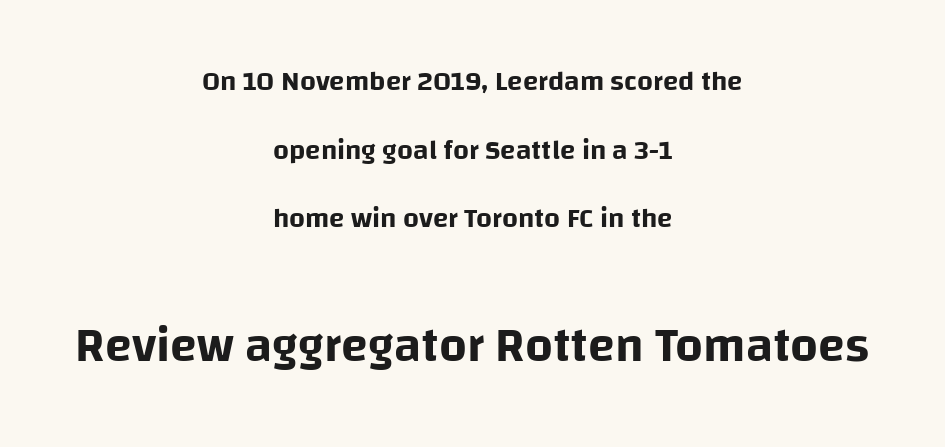
Which chunk is bigger? The second one — the bottom block dwarfs the top. The passage shown is typeset with a sans-serif family. A centered setting, common on invitations and titles, is used for this passage. The rendering uses a large line-height, opening up the rows.
